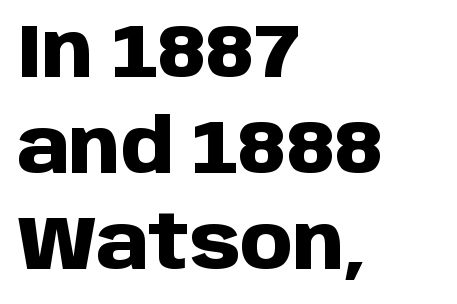
{"serif": "no", "italic": "no", "bold": "yes", "weight": "heavy", "width": "normal", "stroke_contrast": "low", "x_height": "large", "monospaced": "no", "underline": "no", "align": "left", "line_spacing": "normal", "line_spacing_ratio": 1.28, "letter_spacing": "normal", "letter_spacing_em": 0.0, "glyph_px": 75}
